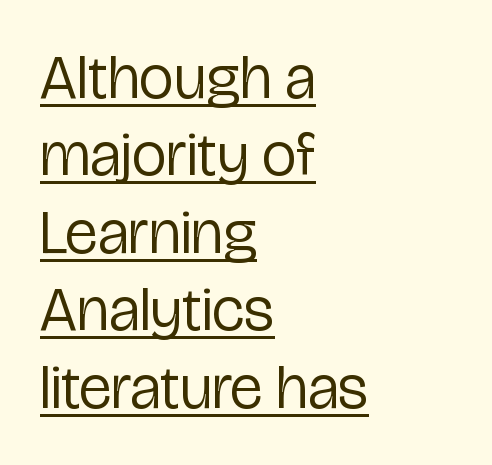
The image shows 62 px regular-weight, condensed sans-serif type, upright; set left-aligned, normal line spacing (1.25x), normal letter spacing, underlined; low stroke contrast and a medium x-height.
